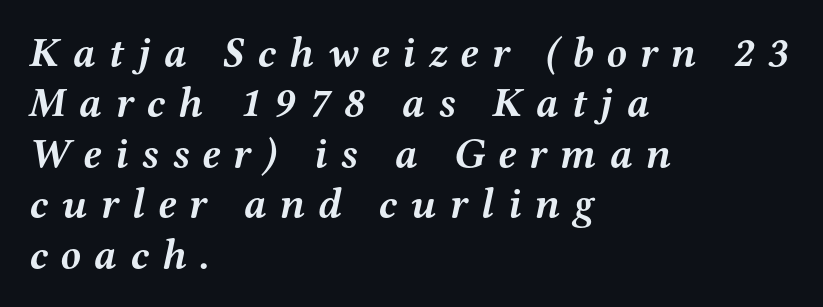
The image shows 42 px semibold, wide serif type, italic (leaning right); set left-aligned, line spacing 1.2x, unusually wide letter spacing (+0.31 em), not underlined; medium stroke contrast and a medium x-height.
